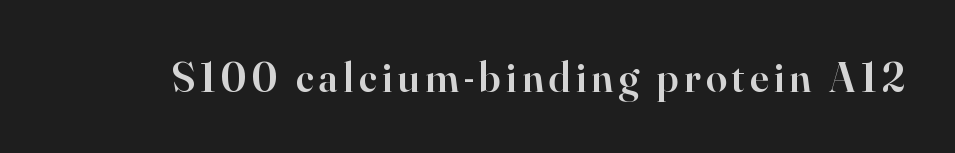
Q: Is the text bold? A: Semi-bold.
Q: Is the text italic (slanted)? A: No, it is upright.
Q: Is the typeface a serif or a sans-serif typeface? A: Serif.
Q: Is the text underlined? A: No.
Q: Width (condensed, normal, or wide)? A: Normal.
Q: Stroke contrast? A: High.
Q: x-height? A: Small.
Q: Monospaced? A: No.
